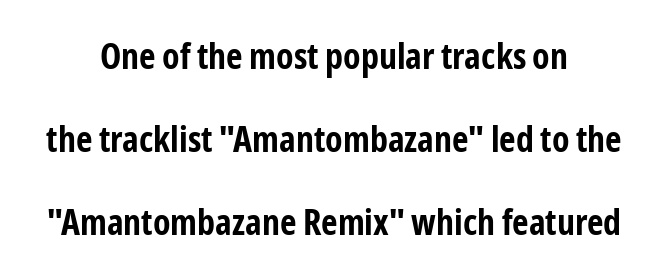
Q: Is the text bold? A: Yes.
Q: Is the text italic (slanted)? A: No, it is upright.
Q: Is the typeface a serif or a sans-serif typeface? A: Sans-serif.
Q: Is the text underlined? A: No.
Q: How is the paragraph aligned? A: Centered.
Q: Is the spacing between letters normal or unusually wide? A: Normal.
Q: Is the spacing between lines tight, normal or loose? A: Loose.
Q: Width (condensed, normal, or wide)? A: Condensed.
Q: Stroke contrast? A: Low.
Q: x-height? A: Medium.
Q: Monospaced? A: No.
